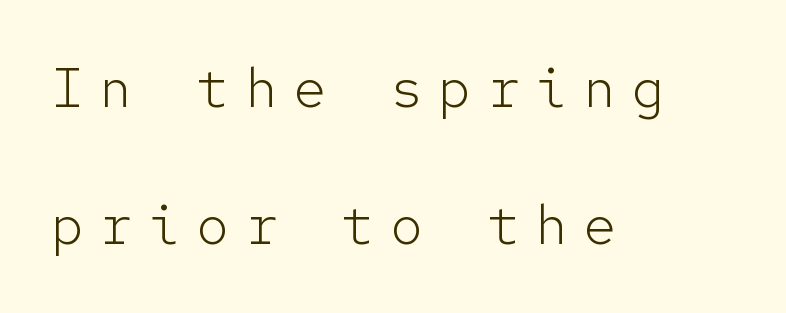
{"serif": "no", "italic": "no", "bold": "no", "weight": "light", "width": "normal", "stroke_contrast": "low", "x_height": "medium", "monospaced": "yes", "underline": "no", "align": "left", "line_spacing": "loose", "line_spacing_ratio": 2.5, "letter_spacing": "wide", "letter_spacing_em": 0.28, "glyph_px": 55}
